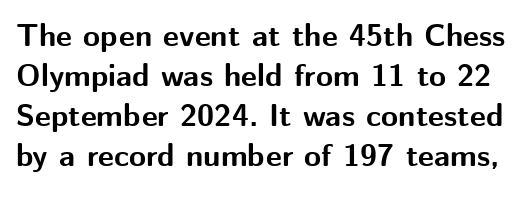
{"serif": "no", "italic": "no", "bold": "yes", "weight": "bold", "width": "normal", "stroke_contrast": "medium", "x_height": "medium", "monospaced": "no", "underline": "no", "line_spacing": "normal", "line_spacing_ratio": 1.29, "letter_spacing": "normal", "letter_spacing_em": 0.0, "glyph_px": 31}
